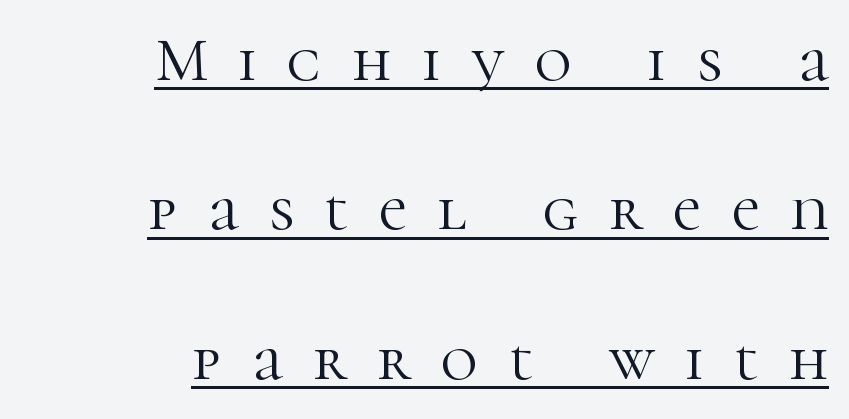
The passage shown has open, widely tracked lettering throughout. Are there feet on the stems? There are — it's a serif. Underlined type. All the whitespace from short lines collects on the left. The lettering stays uniformly vertical, giving the passage a roman look.
